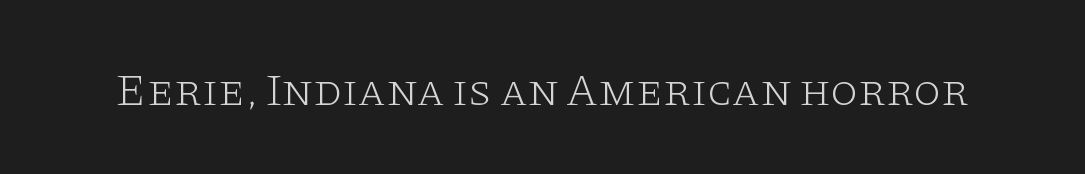
{"serif": "yes", "italic": "no", "bold": "no", "weight": "light", "width": "wide", "stroke_contrast": "low", "x_height": "large", "monospaced": "no", "underline": "no", "letter_spacing": "normal", "letter_spacing_em": 0.0, "glyph_px": 45}
